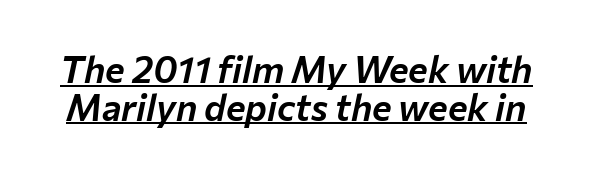
{"italic": "yes", "lean": "right", "slant_degrees": 12, "width": "normal", "stroke_contrast": "low", "x_height": "medium", "monospaced": "no", "underline": "yes", "line_spacing": "tight", "line_spacing_ratio": 1.02, "letter_spacing": "normal", "letter_spacing_em": 0.0, "glyph_px": 37}
